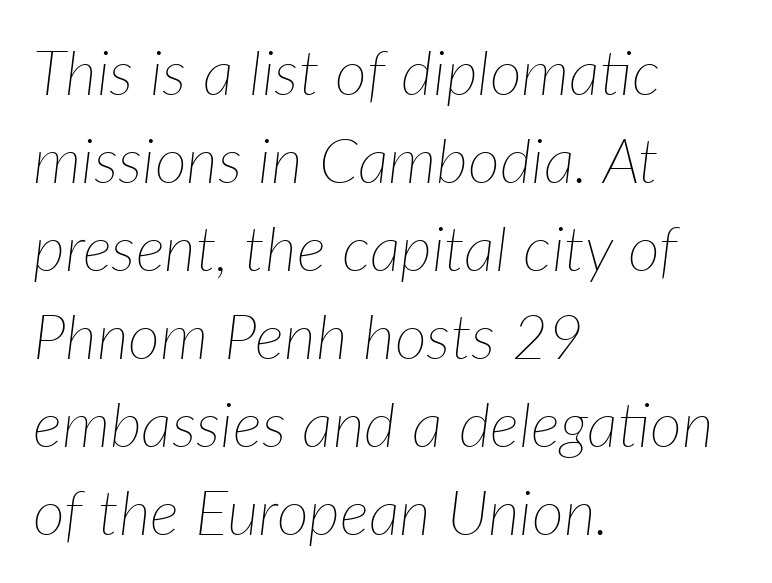
Q: Is the text bold? A: No.
Q: Is the text italic (slanted)? A: Yes, it leans right by about 7 degrees.
Q: Is the text underlined? A: No.
Q: How is the paragraph aligned? A: Left-aligned.
Q: Is the spacing between letters normal or unusually wide? A: Normal.
Q: Is the spacing between lines tight, normal or loose? A: Normal.
Q: Width (condensed, normal, or wide)? A: Normal.
Q: Stroke contrast? A: Low.
Q: x-height? A: Medium.
Q: Monospaced? A: No.
